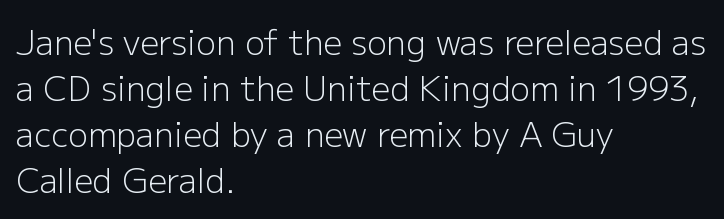
The image shows 33 px light sans-serif type, upright; set left-aligned, normal line spacing (1.39x), normal letter spacing, not underlined; low stroke contrast and a medium x-height.
